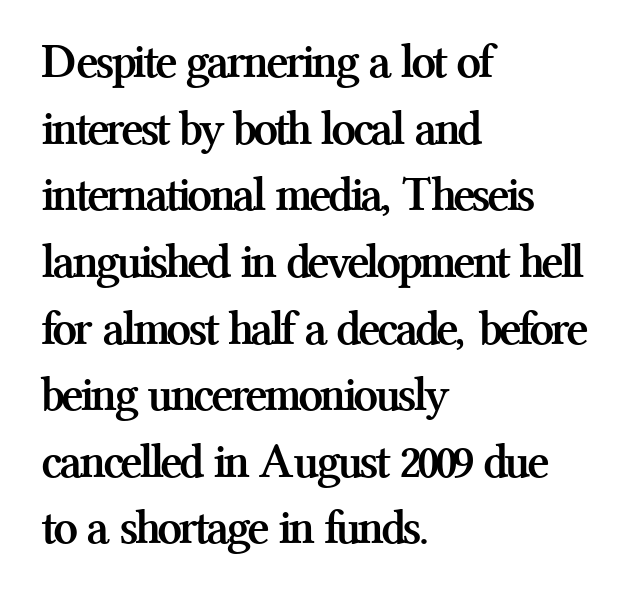
A full-strength bold gives these letters their thick strokes. A normal amount of white space separates one row of letters from the next. Letters rest on an invisible, unmarked baseline. Observe the serifs anchoring each vertical stroke in this sample. One-word summary of the alignment: left. Character widths vary here, with narrow letters taking less room than wide ones.
